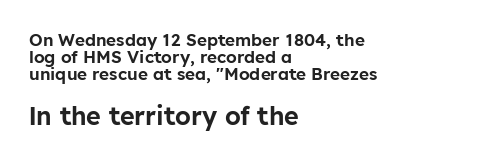
{"italic": "no", "underline": "no", "align": "left", "line_spacing": "tight", "line_spacing_ratio": 1.0, "letter_spacing": "normal", "letter_spacing_em": 0.0, "larger_block": "second", "size_ratio": 1.47, "glyph_px": 25}
